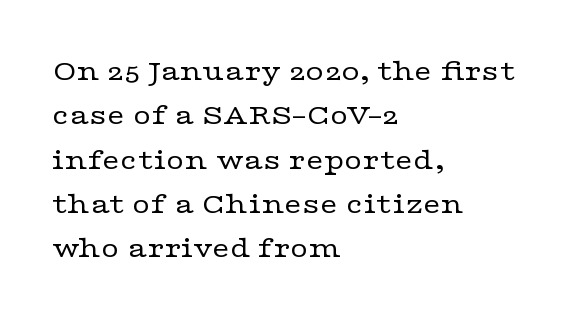
Q: Is the text bold? A: No.
Q: Is the text italic (slanted)? A: No, it is upright.
Q: Is the typeface a serif or a sans-serif typeface? A: Serif.
Q: Is the text underlined? A: No.
Q: How is the paragraph aligned? A: Left-aligned.
Q: Is the spacing between letters normal or unusually wide? A: Normal.
Q: Is the spacing between lines tight, normal or loose? A: Normal.
Q: Width (condensed, normal, or wide)? A: Wide.
Q: Stroke contrast? A: Low.
Q: x-height? A: Medium.
Q: Monospaced? A: No.
